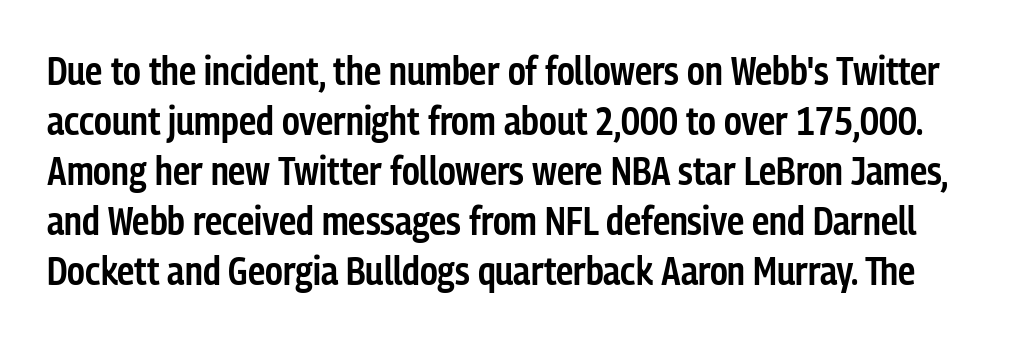
The image shows 39 px semibold, condensed sans-serif type, upright; set normal line spacing (1.28x), normal letter spacing, not underlined; low stroke contrast and a medium x-height.
